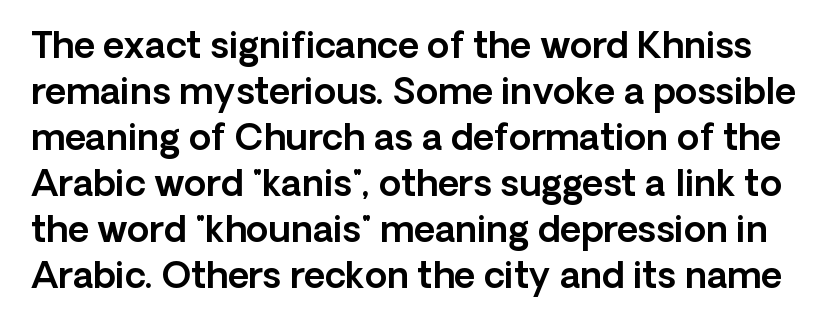
{"serif": "no", "italic": "no", "width": "normal", "x_height": "medium", "monospaced": "no", "underline": "no", "line_spacing": "normal", "line_spacing_ratio": 1.28, "letter_spacing": "normal", "letter_spacing_em": 0.0, "glyph_px": 36}
